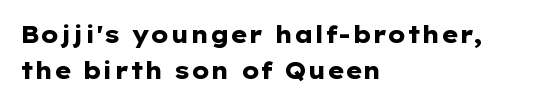
{"italic": "no", "bold": "yes", "underline": "no", "align": "left", "line_spacing": "normal", "line_spacing_ratio": 1.57, "letter_spacing": "normal", "letter_spacing_em": 0.0, "glyph_px": 23}
